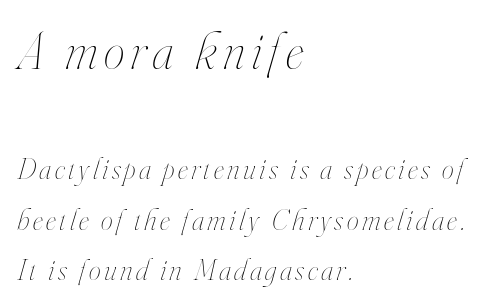
Every character sits at an angle, as italics do. The lines are quadded left. On a weight scale, this lands at 450 or below. Spacing verdict: proportional, widths tailored to each character. Bare-footed words on every line. The space between consecutive lines is moderate.
